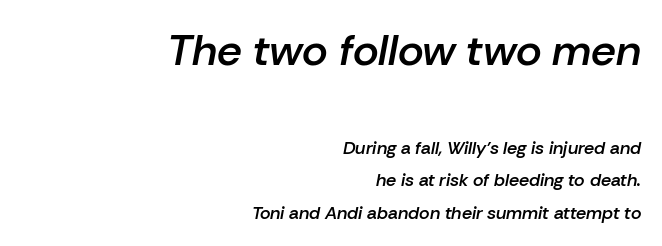
The image shows 44 px semibold type, italic (leaning right); set right-aligned, line spacing 1.81x, normal letter spacing, not underlined; the first (top) block is 2.44x larger; low stroke contrast and a medium x-height.
